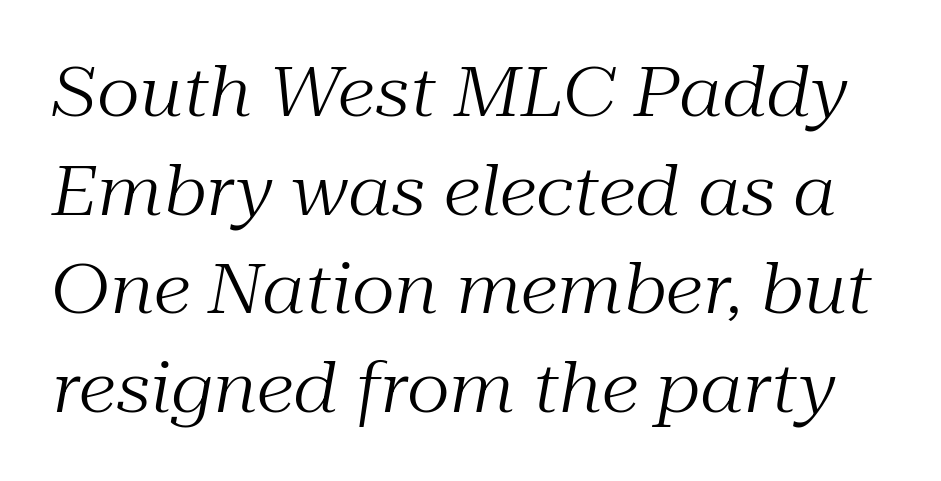
Q: Is the text bold? A: No.
Q: Is the text italic (slanted)? A: Yes, it leans right by about 10 degrees.
Q: Is the typeface a serif or a sans-serif typeface? A: Serif.
Q: Is the text underlined? A: No.
Q: Is the spacing between letters normal or unusually wide? A: Normal.
Q: Is the spacing between lines tight, normal or loose? A: Normal.
Q: Width (condensed, normal, or wide)? A: Normal.
Q: Stroke contrast? A: Medium.
Q: x-height? A: Medium.
Q: Monospaced? A: No.
